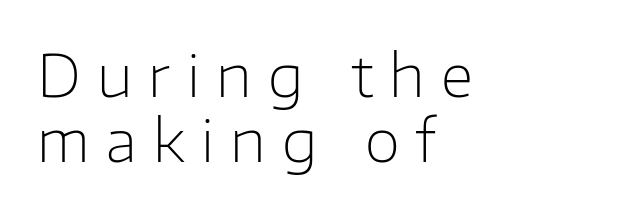
{"serif": "no", "italic": "no", "bold": "no", "weight": "light", "width": "normal", "stroke_contrast": "low", "x_height": "medium", "monospaced": "no", "underline": "no", "align": "left", "line_spacing": "tight", "line_spacing_ratio": 1.12, "letter_spacing": "wide", "letter_spacing_em": 0.28, "glyph_px": 58}
